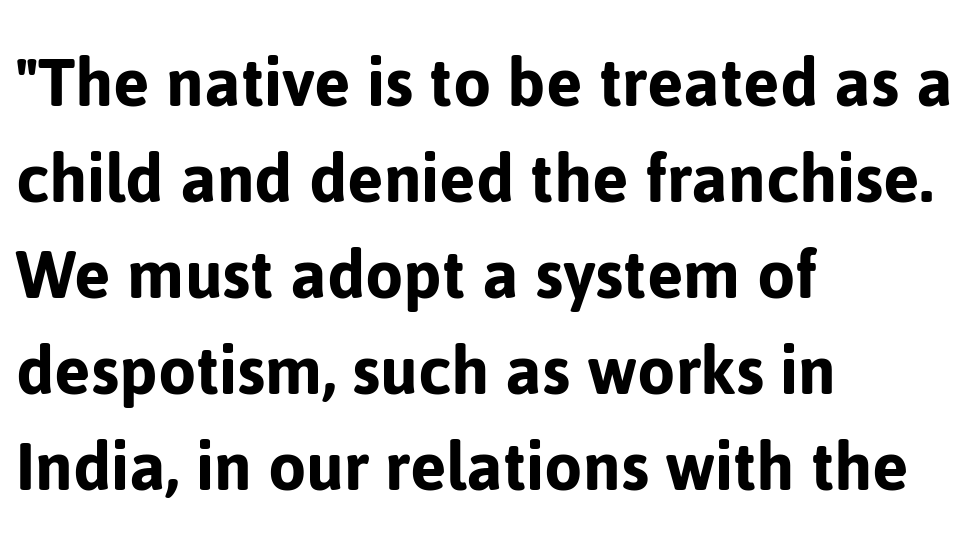
The image shows 78 px sans-serif type, upright; set left-aligned, line spacing 1.23x, normal letter spacing, not underlined; low stroke contrast and a medium x-height.
